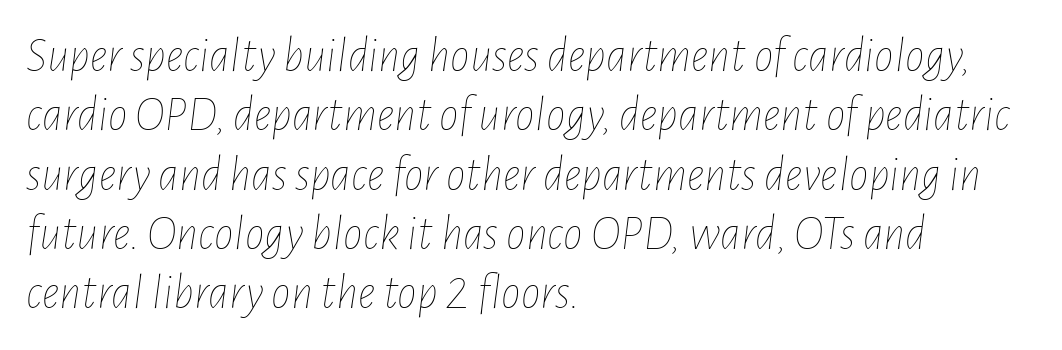
{"italic": "yes", "lean": "right", "slant_degrees": 7, "bold": "no", "weight": "thin", "width": "condensed", "stroke_contrast": "low", "x_height": "medium", "monospaced": "no", "underline": "no", "align": "left", "line_spacing_ratio": 1.21, "letter_spacing": "normal", "letter_spacing_em": 0.0, "glyph_px": 49}
